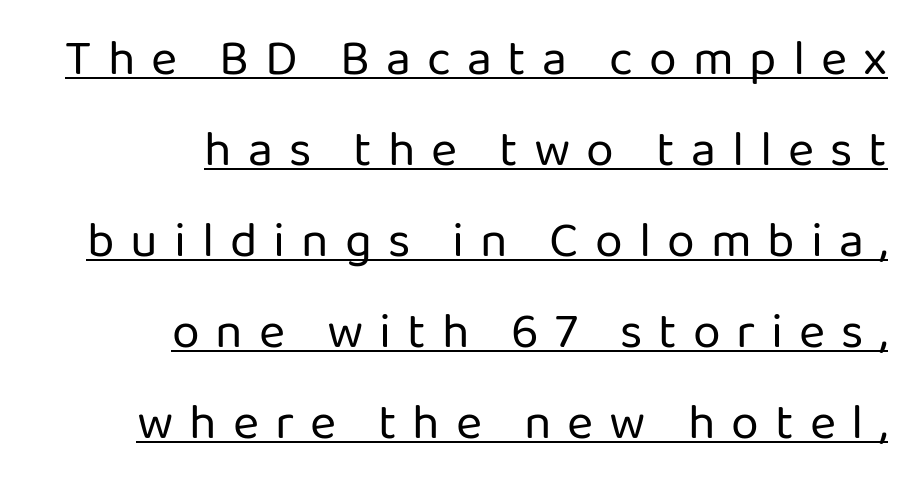
{"serif": "no", "italic": "no", "bold": "no", "weight": "regular", "width": "normal", "stroke_contrast": "low", "x_height": "medium", "monospaced": "no", "underline": "yes", "align": "right", "line_spacing_ratio": 1.82, "letter_spacing": "wide", "letter_spacing_em": 0.32, "glyph_px": 50}
